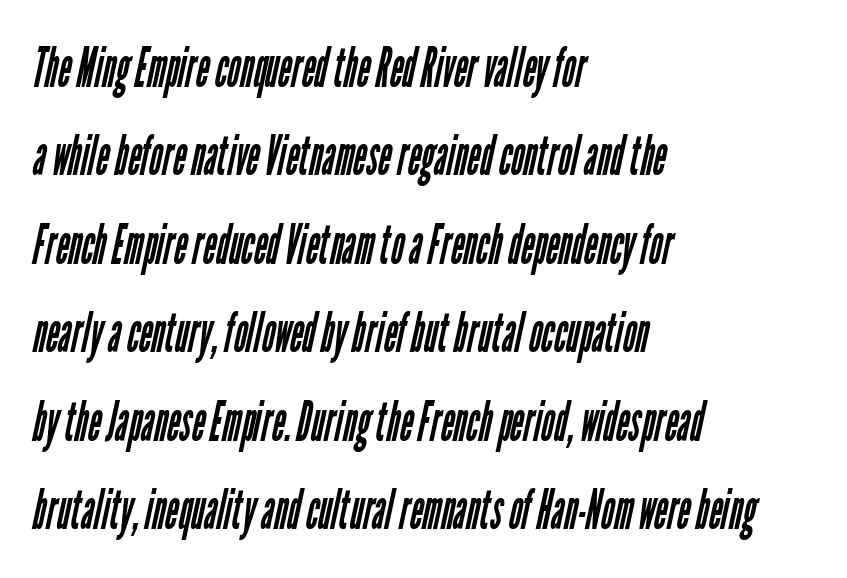
{"serif": "no", "bold": "no", "weight": "regular", "width": "condensed", "stroke_contrast": "low", "x_height": "medium", "monospaced": "no", "underline": "no", "align": "left", "line_spacing": "normal", "line_spacing_ratio": 1.58, "letter_spacing": "normal", "letter_spacing_em": 0.0, "glyph_px": 56}
